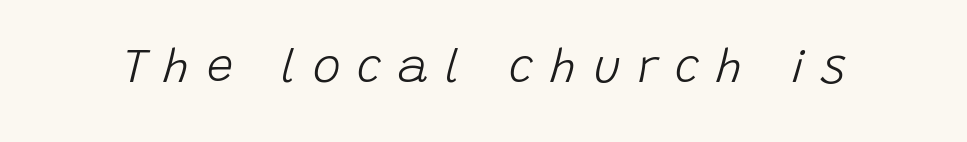
Q: Is the text bold? A: No.
Q: Is the text italic (slanted)? A: Yes, it leans right by about 15 degrees.
Q: Is the text underlined? A: No.
Q: Is the spacing between letters normal or unusually wide? A: Unusually wide.
Q: Width (condensed, normal, or wide)? A: Normal.
Q: Stroke contrast? A: Low.
Q: x-height? A: Large.
Q: Monospaced? A: No.
